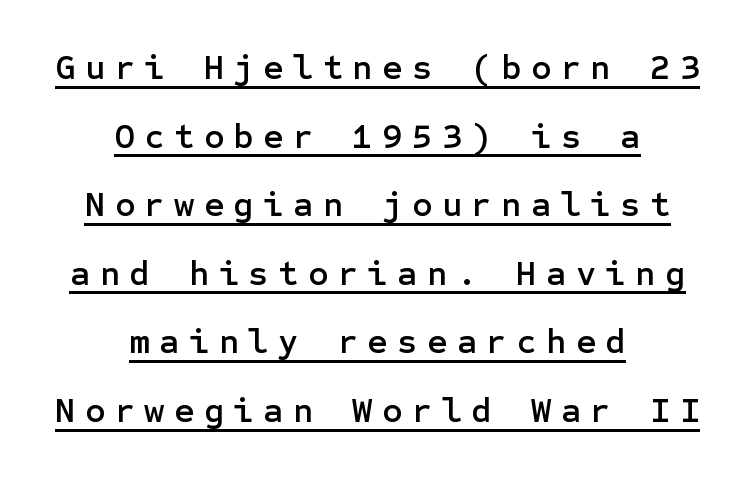
Q: Is the text italic (slanted)? A: No, it is upright.
Q: Is the typeface a serif or a sans-serif typeface? A: Sans-serif.
Q: Is the text underlined? A: Yes.
Q: How is the paragraph aligned? A: Centered.
Q: Is the spacing between letters normal or unusually wide? A: Unusually wide.
Q: Is the spacing between lines tight, normal or loose? A: Loose.
Q: Width (condensed, normal, or wide)? A: Normal.
Q: Stroke contrast? A: Low.
Q: x-height? A: Medium.
